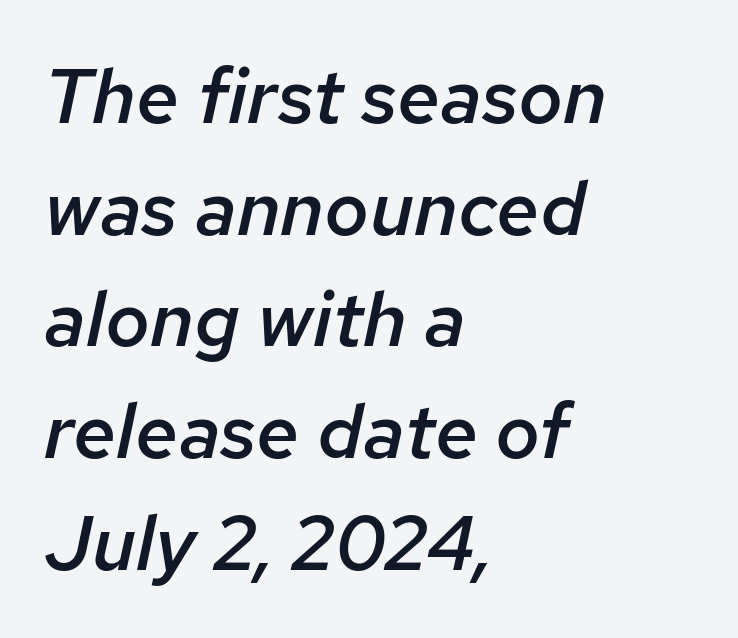
{"italic": "yes", "lean": "right", "slant_degrees": 12, "bold": "semi", "weight": "semibold", "width": "normal", "stroke_contrast": "low", "x_height": "medium", "monospaced": "no", "underline": "no", "align": "left", "line_spacing": "normal", "line_spacing_ratio": 1.45, "letter_spacing": "normal", "letter_spacing_em": 0.0, "glyph_px": 77}
